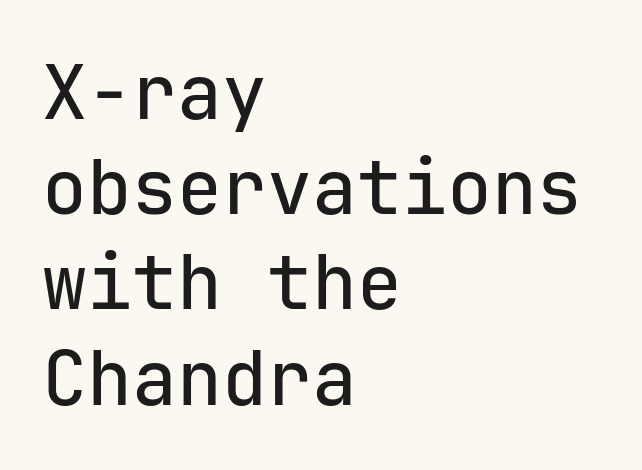
The gaps between neighbouring characters are ordinary and unremarkable. Posture: upright roman. Nope, no serifs anywhere on these letters. Has an underline been added? It has not.
